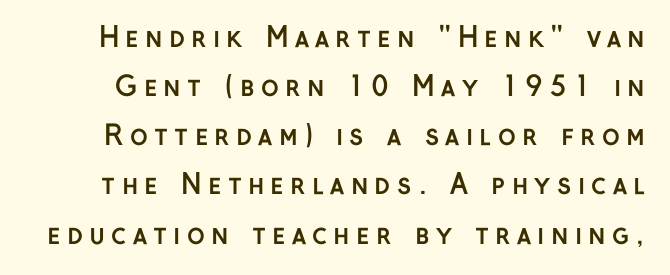
Q: Is the text bold? A: Yes.
Q: Is the text italic (slanted)? A: No, it is upright.
Q: Is the text underlined? A: No.
Q: Is the spacing between letters normal or unusually wide? A: Unusually wide.
